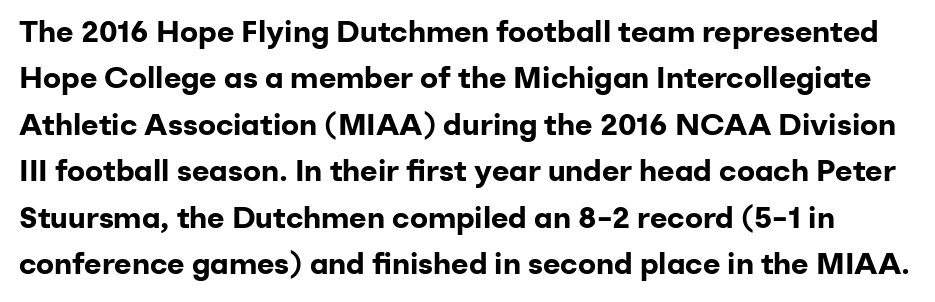
{"serif": "no", "italic": "no", "bold": "yes", "weight": "bold", "width": "normal", "stroke_contrast": "low", "x_height": "medium", "monospaced": "no", "underline": "no", "line_spacing": "normal", "line_spacing_ratio": 1.55, "letter_spacing": "normal", "letter_spacing_em": 0.0, "glyph_px": 30}
